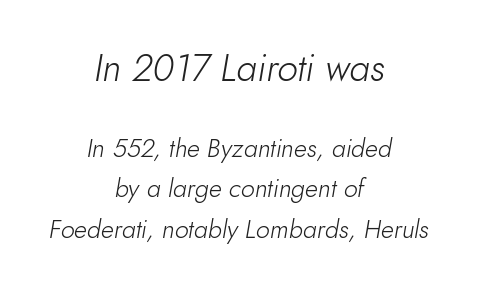
Leading: standard. Proportional: the letters do not fall into vertical columns. Centered paragraph, ragged on both sides. When letters slant like this, we call the style italic.
